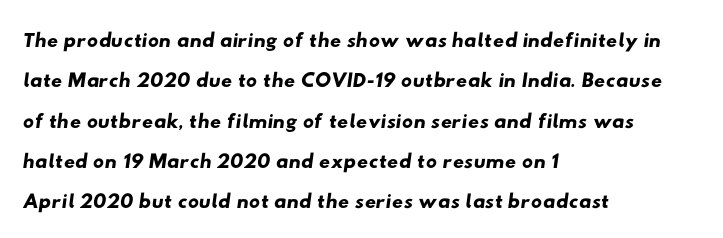
Horizontally, the lines are justified to the leading edge only. The space between consecutive lines is moderate. The passage shown is typed in a proportional face where columns would drift. This sample uses a sans-serif face.
